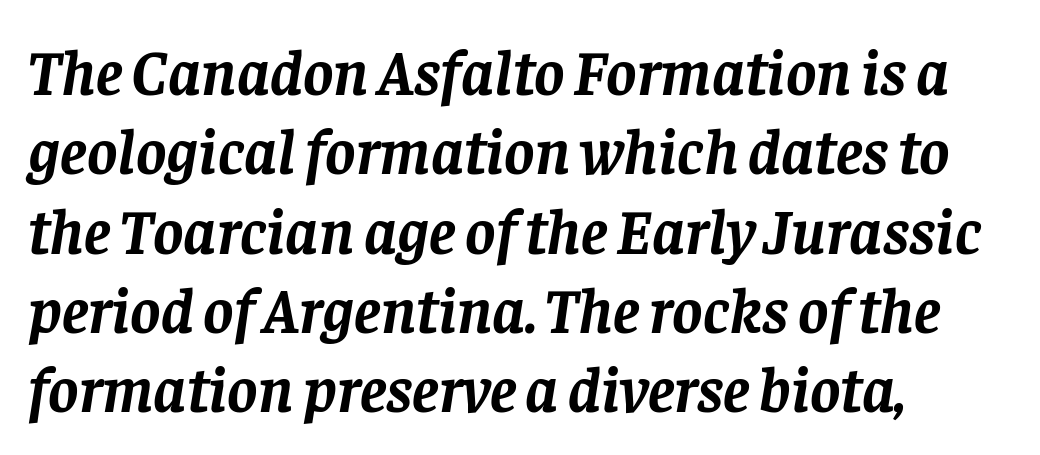
{"serif": "yes", "italic": "yes", "lean": "right", "slant_degrees": 8, "bold": "yes", "weight": "semibold", "width": "normal", "stroke_contrast": "low", "x_height": "large", "monospaced": "no", "underline": "no", "align": "left", "line_spacing_ratio": 1.24, "letter_spacing": "normal", "letter_spacing_em": 0.0, "glyph_px": 64}
